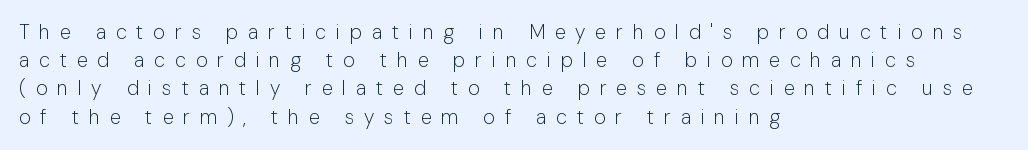
Q: Is the text bold? A: No.
Q: Is the text italic (slanted)? A: No, it is upright.
Q: Is the text underlined? A: No.
Q: How is the paragraph aligned? A: Left-aligned.
Q: Is the spacing between letters normal or unusually wide? A: Unusually wide.
Q: Is the spacing between lines tight, normal or loose? A: Normal.
